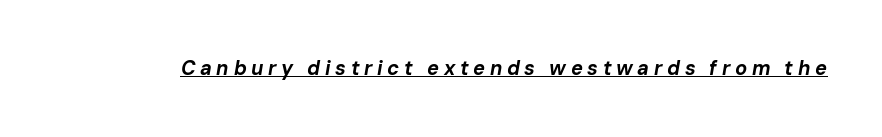
The image shows 20 px bold type, italic (leaning right); set unusually wide letter spacing (+0.23 em), underlined.
